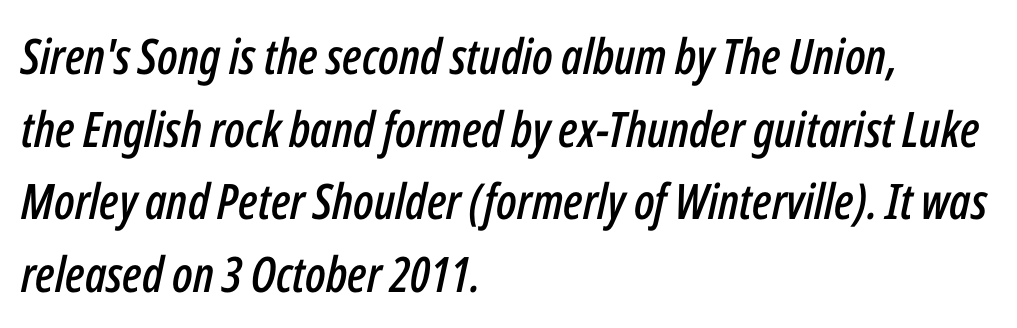
The image shows 49 px condensed type, italic (leaning right); set left-aligned, normal line spacing (1.48x), normal letter spacing, not underlined; low stroke contrast and a medium x-height.
